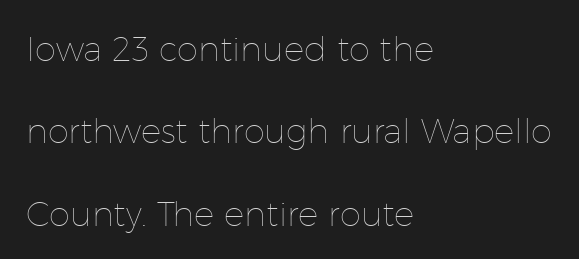
{"italic": "no", "bold": "no", "weight": "thin", "width": "normal", "stroke_contrast": "low", "x_height": "medium", "monospaced": "no", "underline": "no", "align": "left", "line_spacing": "loose", "line_spacing_ratio": 2.42, "letter_spacing": "normal", "letter_spacing_em": 0.0, "glyph_px": 34}
